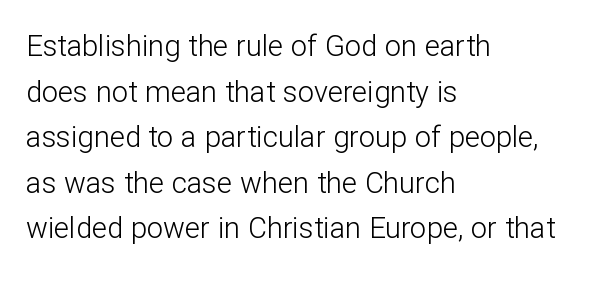
No italicization has been applied; the sample stays upright. In terms of leading, this rendering sits right in the middle. These lines keep a tight, regular rhythm from letter to letter. In terms of letterform style, serifs are entirely absent. The space beneath each line is pristine and unruled.
